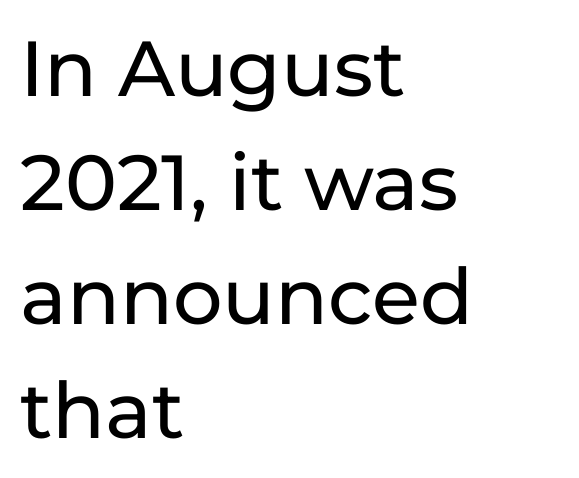
{"serif": "no", "italic": "no", "width": "normal", "stroke_contrast": "low", "x_height": "medium", "monospaced": "no", "underline": "no", "align": "left", "line_spacing": "normal", "line_spacing_ratio": 1.46, "letter_spacing": "normal", "letter_spacing_em": 0.0, "glyph_px": 78}
